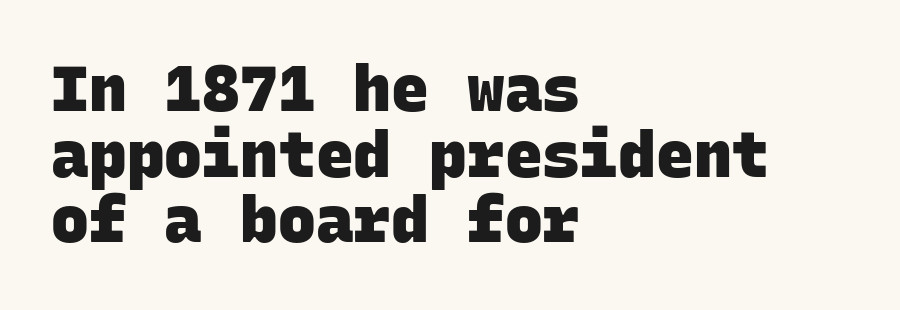
Q: Is the text bold? A: Yes.
Q: Is the typeface a serif or a sans-serif typeface? A: Sans-serif.
Q: Is the text underlined? A: No.
Q: How is the paragraph aligned? A: Left-aligned.
Q: Is the spacing between letters normal or unusually wide? A: Normal.
Q: Is the spacing between lines tight, normal or loose? A: Tight.
Q: Width (condensed, normal, or wide)? A: Normal.
Q: Stroke contrast? A: Low.
Q: x-height? A: Large.
Q: Monospaced? A: Yes.
